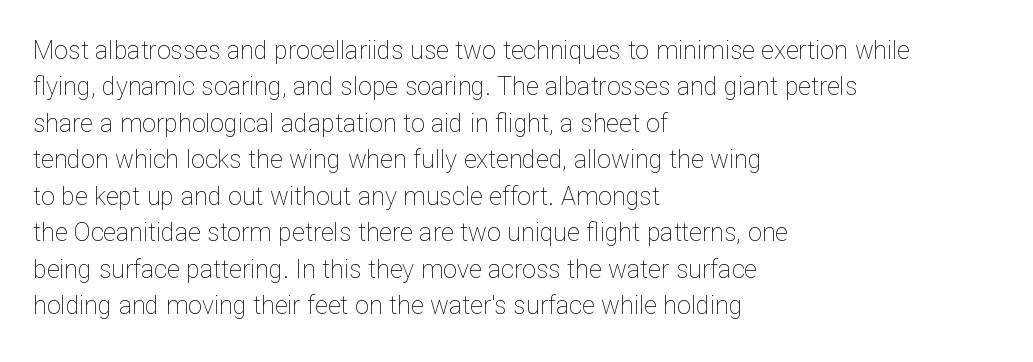
In terms of posture, this sample is upright. The passage shown has conventional tracking throughout. The zone under the glyphs is completely vacant. The lines are quadded left. These glyphs show unthickened strokes, regular width or finer. Rows of type keep a routine distance in the vertical direction.
